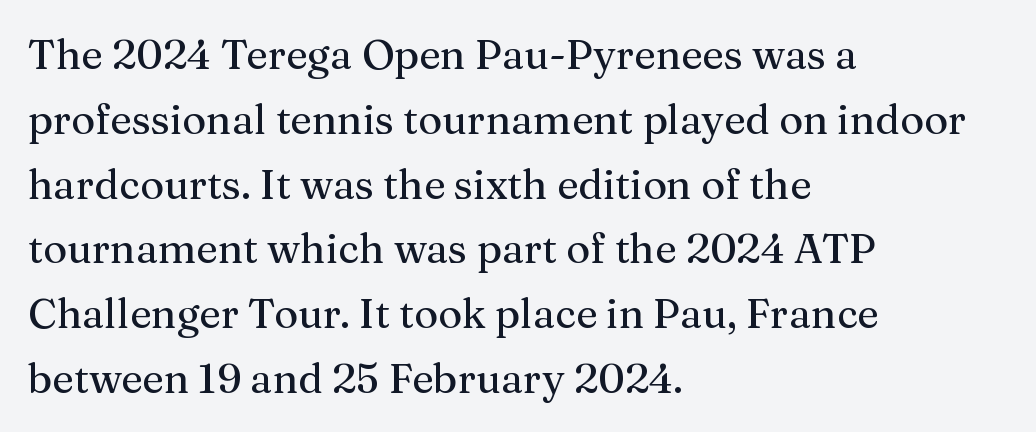
Beneath every word, the page is bare. Unlike italic type, these characters show no tilt at all. The rows are spaced the way most documents space them. Old-style or modern, the face here clearly has serifs. Each letter keeps its own natural width here, so spacing adapts to shape.
